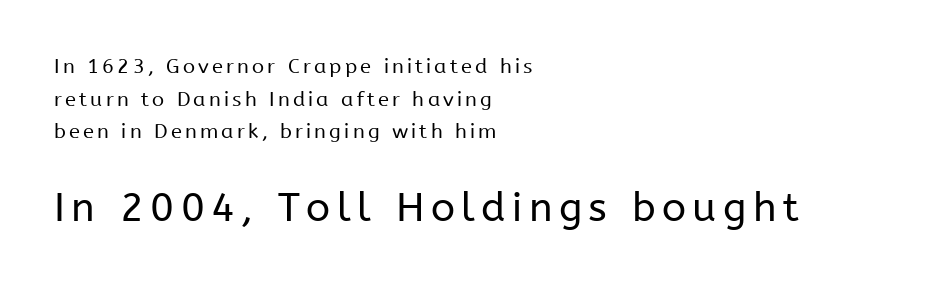
Q: Is the text bold? A: No.
Q: Is the text italic (slanted)? A: No, it is upright.
Q: Is the typeface a serif or a sans-serif typeface? A: Sans-serif.
Q: Is the text underlined? A: No.
Q: How is the paragraph aligned? A: Left-aligned.
Q: Is the spacing between lines tight, normal or loose? A: Normal.
Q: Which block of text is set in a larger size, the first (top) or the second (bottom)? A: The second (bottom) one.
Q: Width (condensed, normal, or wide)? A: Normal.
Q: Stroke contrast? A: Low.
Q: x-height? A: Medium.
Q: Monospaced? A: No.
